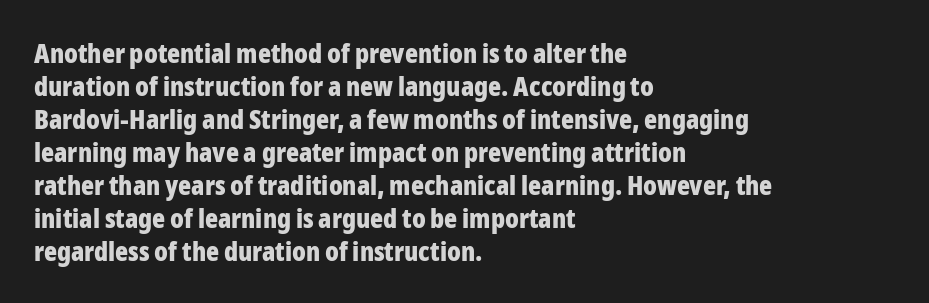
Q: Is the text bold? A: Yes.
Q: Is the text italic (slanted)? A: No, it is upright.
Q: Is the text underlined? A: No.
Q: How is the paragraph aligned? A: Left-aligned.
Q: Is the spacing between letters normal or unusually wide? A: Normal.
